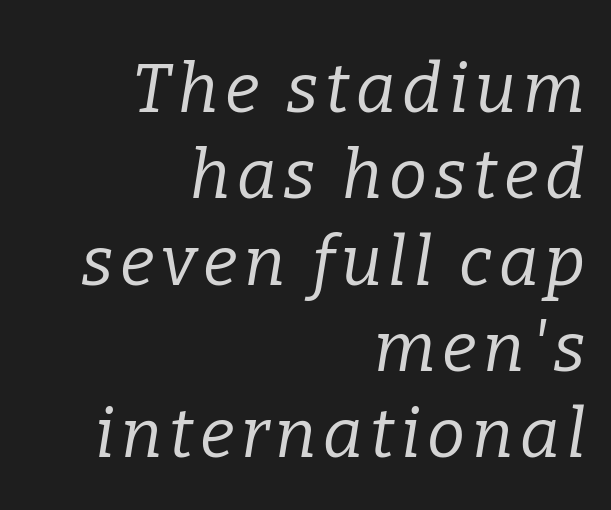
Q: Is the text bold? A: No.
Q: Is the text italic (slanted)? A: Yes, it leans right by about 9 degrees.
Q: Is the typeface a serif or a sans-serif typeface? A: Serif.
Q: Is the text underlined? A: No.
Q: How is the paragraph aligned? A: Right-aligned.
Q: Is the spacing between lines tight, normal or loose? A: Normal.
Q: Width (condensed, normal, or wide)? A: Normal.
Q: Stroke contrast? A: Low.
Q: x-height? A: Medium.
Q: Monospaced? A: No.
